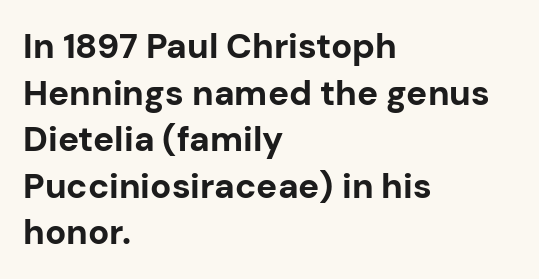
Q: Is the text bold? A: Yes.
Q: Is the text italic (slanted)? A: No, it is upright.
Q: Is the typeface a serif or a sans-serif typeface? A: Sans-serif.
Q: Is the text underlined? A: No.
Q: How is the paragraph aligned? A: Left-aligned.
Q: Is the spacing between letters normal or unusually wide? A: Normal.
Q: Is the spacing between lines tight, normal or loose? A: Normal.
Q: Width (condensed, normal, or wide)? A: Normal.
Q: Stroke contrast? A: Low.
Q: x-height? A: Medium.
Q: Monospaced? A: No.
